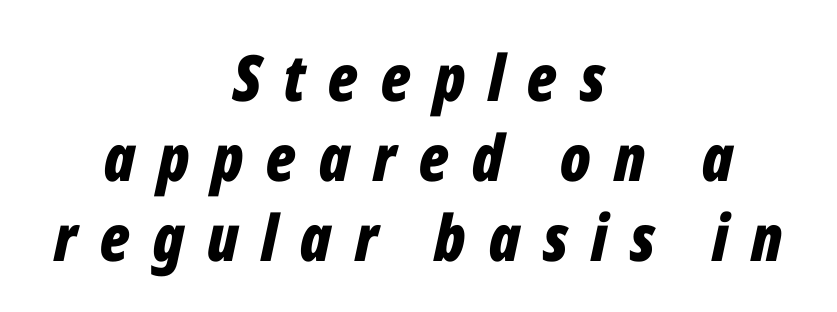
The image shows 64 px bold, condensed type, italic (leaning right); set centered, normal line spacing (1.25x), unusually wide letter spacing (+0.36 em), not underlined; low stroke contrast and a medium x-height.
